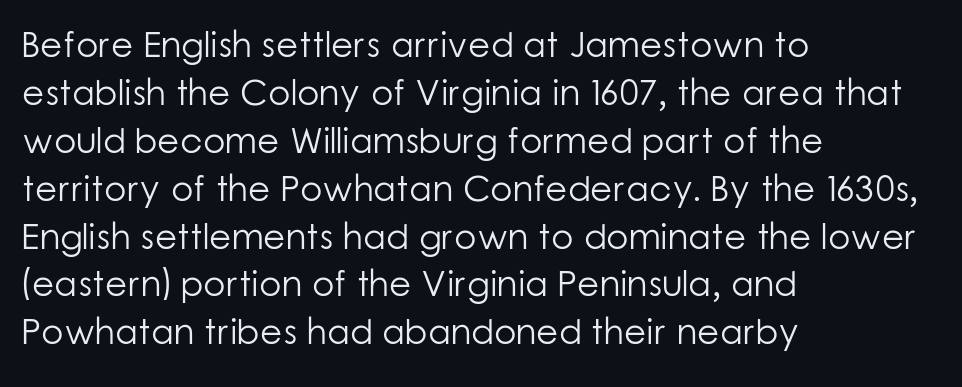
The image shows 36 px light sans-serif type, upright; set left-aligned, normal line spacing (1.33x), normal letter spacing, not underlined; low stroke contrast and a medium x-height.
